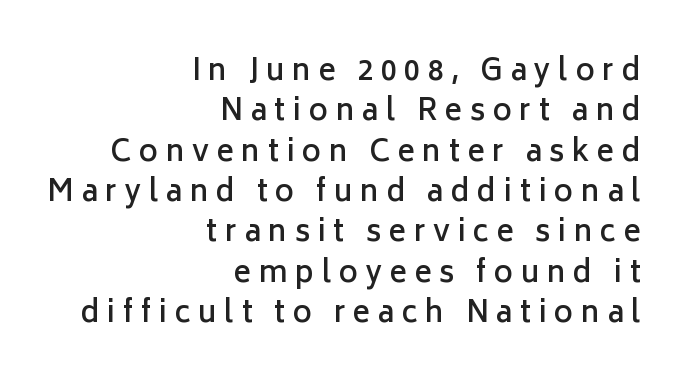
Baseline-to-baseline distance is the conventional proportion of letter height. No italicization has been applied; the sample stays upright. The zone under the glyphs is completely vacant. Loose tracking; the words dissolve into strings of separated letters. This is the in-between weight designers call semibold or demi.
